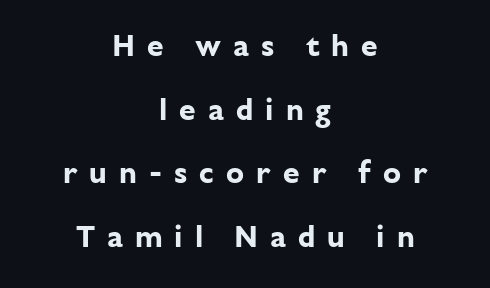
The typography opts for an upright posture over an oblique one. Rule under the text: the space is simply empty. Every letter is thick-stroked: bold, no question. Casual observation: everything's sitting right in the middle. A typesetter would label this face a sans. Widely set lines give the paragraph a tall, airy silhouette.
